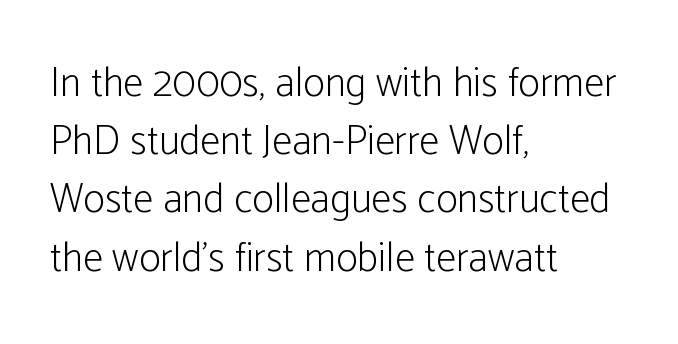
Unlike italic type, these characters show no tilt at all. The horizontal fit of the characters is conventional and even. Heft: none added — not bold. This sample uses a sans-serif face. One-word summary of the alignment: left.
